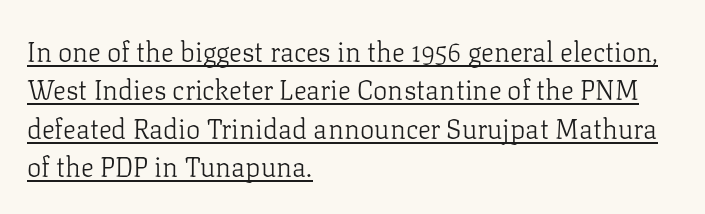
{"italic": "no", "bold": "no", "underline": "yes", "align": "left", "line_spacing": "normal", "line_spacing_ratio": 1.42, "letter_spacing": "normal", "letter_spacing_em": 0.0, "glyph_px": 27}
